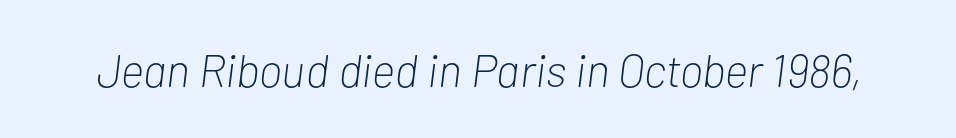
{"italic": "yes", "lean": "right", "slant_degrees": 7, "bold": "no", "weight": "light", "width": "condensed", "stroke_contrast": "low", "x_height": "medium", "monospaced": "no", "underline": "no", "letter_spacing": "normal", "letter_spacing_em": 0.0, "glyph_px": 46}
